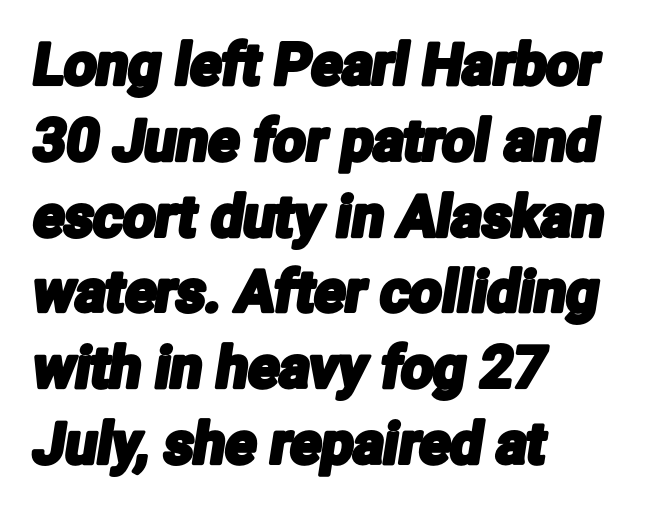
The image shows 57 px condensed sans-serif type; set left-aligned, normal line spacing (1.33x), normal letter spacing, not underlined; low stroke contrast and a medium x-height.
